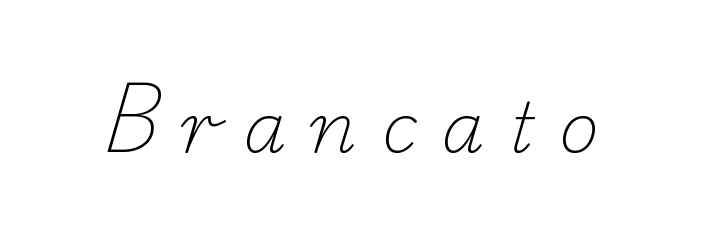
Q: Is the text bold? A: No.
Q: Is the typeface a serif or a sans-serif typeface? A: Serif.
Q: Is the text underlined? A: No.
Q: Is the spacing between letters normal or unusually wide? A: Unusually wide.
Q: Width (condensed, normal, or wide)? A: Normal.
Q: Stroke contrast? A: Low.
Q: x-height? A: Small.
Q: Monospaced? A: No.
